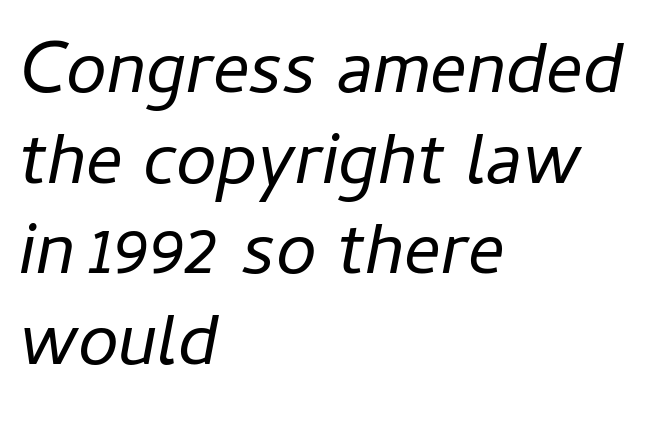
{"italic": "yes", "lean": "right", "slant_degrees": 11, "bold": "no", "weight": "regular", "width": "normal", "stroke_contrast": "low", "x_height": "medium", "monospaced": "no", "underline": "no", "align": "left", "line_spacing_ratio": 1.24, "letter_spacing": "normal", "letter_spacing_em": 0.0, "glyph_px": 73}
